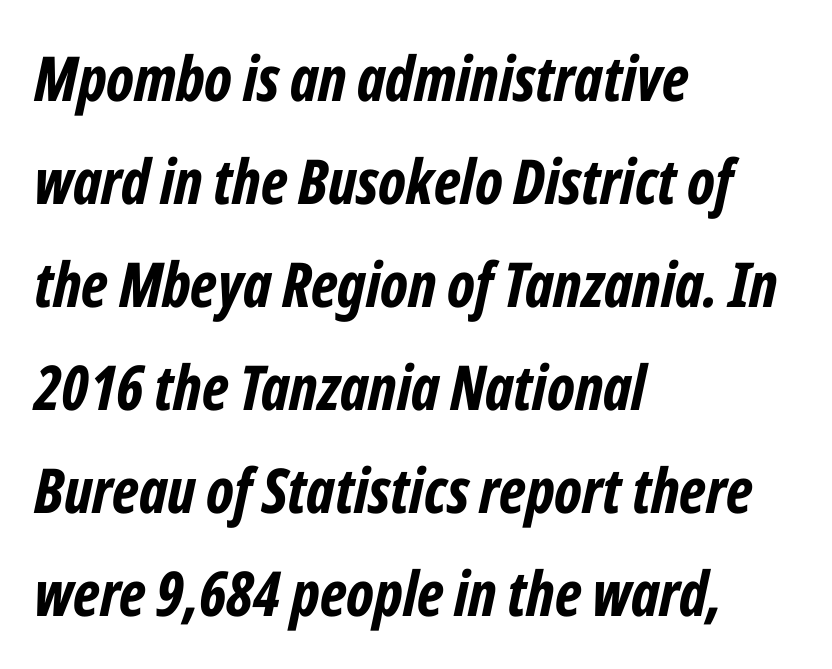
{"italic": "yes", "lean": "right", "slant_degrees": 12, "bold": "yes", "weight": "bold", "width": "condensed", "stroke_contrast": "low", "x_height": "medium", "monospaced": "no", "underline": "no", "align": "left", "line_spacing": "normal", "line_spacing_ratio": 1.66, "letter_spacing": "normal", "letter_spacing_em": 0.0, "glyph_px": 62}
